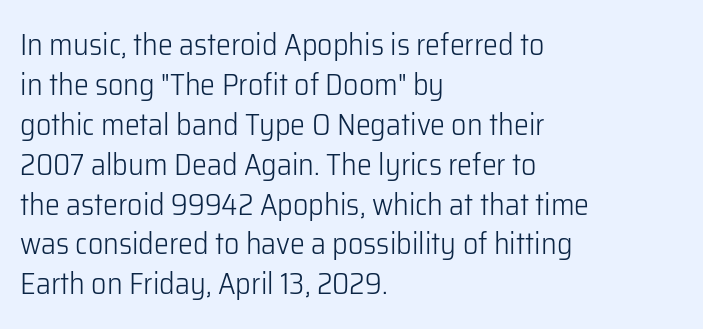
Q: Is the text bold? A: No.
Q: Is the text italic (slanted)? A: No, it is upright.
Q: Is the typeface a serif or a sans-serif typeface? A: Sans-serif.
Q: Is the text underlined? A: No.
Q: How is the paragraph aligned? A: Left-aligned.
Q: Is the spacing between letters normal or unusually wide? A: Normal.
Q: Is the spacing between lines tight, normal or loose? A: Normal.
Q: Width (condensed, normal, or wide)? A: Normal.
Q: Stroke contrast? A: Low.
Q: x-height? A: Medium.
Q: Monospaced? A: No.
